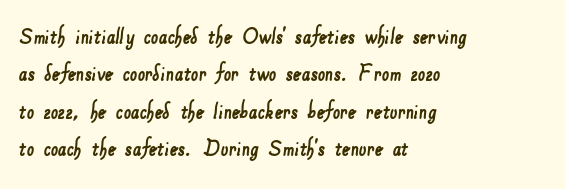
Q: Is the text underlined? A: No.
Q: How is the paragraph aligned? A: Left-aligned.
Q: Is the spacing between letters normal or unusually wide? A: Normal.
Q: Is the spacing between lines tight, normal or loose? A: Normal.
